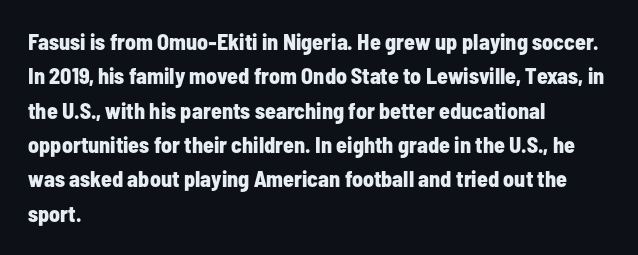
Upright lettering throughout. Just letters on the line, the space beneath them empty. The vertical gap from one line to the next is medium. Strong, thick strokes mark this as bold type. Short and long lines alike share a common starting point at left.
